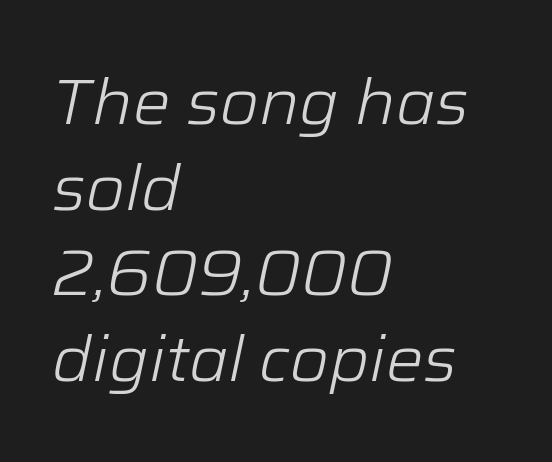
Students, note that the glyphs here touch the page at normal intervals. The face used here has a pronounced slope to its letters. The rendering uses natural spacing where letterforms have individual widths. If you measured baseline to baseline, you'd find a middling distance.
